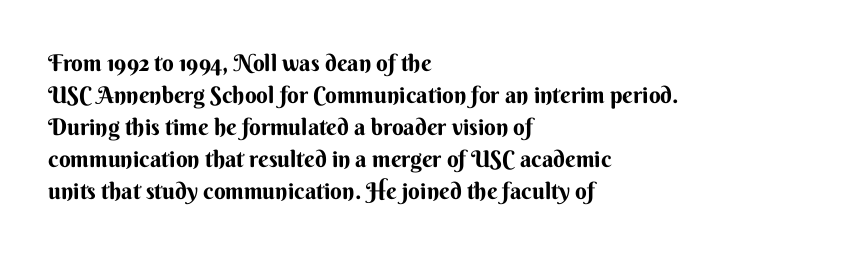
The image shows 23 px text type, upright; set left-aligned, normal line spacing (1.39x), normal letter spacing, not underlined.
